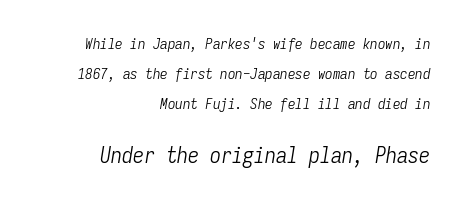
The image shows 22 px text type, italic (leaning right); set right-aligned, loose line spacing (1.99x), normal letter spacing, not underlined; the second (bottom) block is 1.47x larger.
